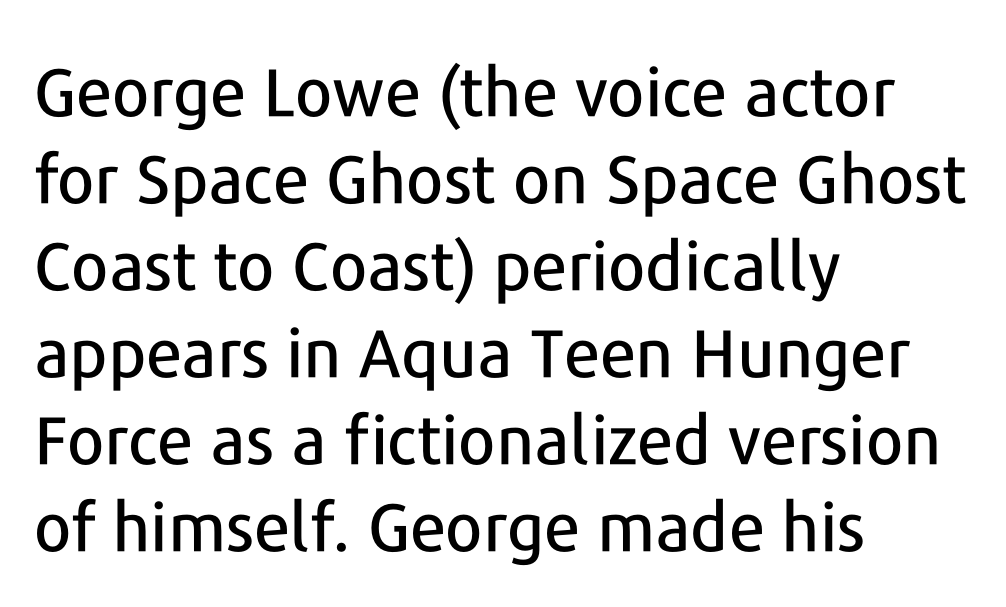
Look at the tracking — it's just the regular setting, nothing added. The space beneath each line is pristine and unruled. Notice how the passage keeps a crisp vertical edge on the left only. This block has exactly the height ordinary leading produces. The passage shown is typeset with a sans-serif family. This is roman type, the default non-slanted kind.
